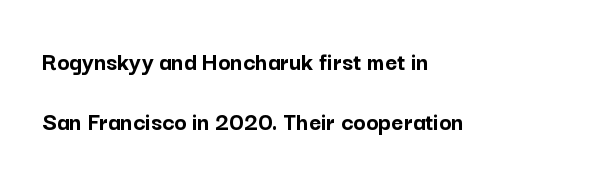
{"italic": "no", "bold": "yes", "underline": "no", "align": "left", "line_spacing": "loose", "line_spacing_ratio": 2.31, "letter_spacing": "normal", "letter_spacing_em": 0.0, "glyph_px": 26}
